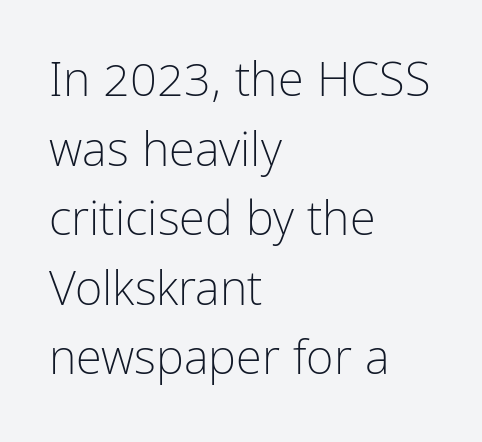
Q: Is the text bold? A: No.
Q: Is the text italic (slanted)? A: No, it is upright.
Q: Is the typeface a serif or a sans-serif typeface? A: Sans-serif.
Q: Is the text underlined? A: No.
Q: How is the paragraph aligned? A: Left-aligned.
Q: Is the spacing between letters normal or unusually wide? A: Normal.
Q: Is the spacing between lines tight, normal or loose? A: Normal.
Q: Width (condensed, normal, or wide)? A: Condensed.
Q: Stroke contrast? A: Low.
Q: x-height? A: Medium.
Q: Monospaced? A: No.
